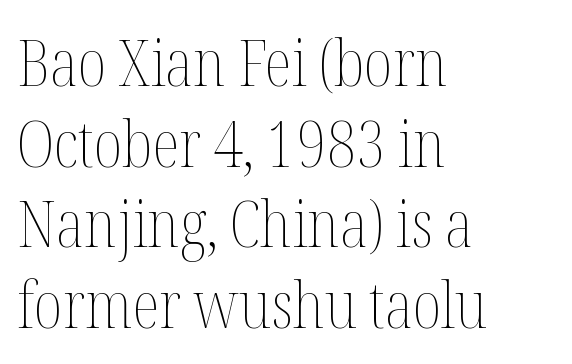
Varying glyph widths throughout — classic text-font behaviour. The vertical gap from one line to the next is medium. Characters follow at the spacing the type designer built in. No heavy texture on the line: the type isn't bold. Anything drawn beneath the words? Only blank space. Posture: vertical.
